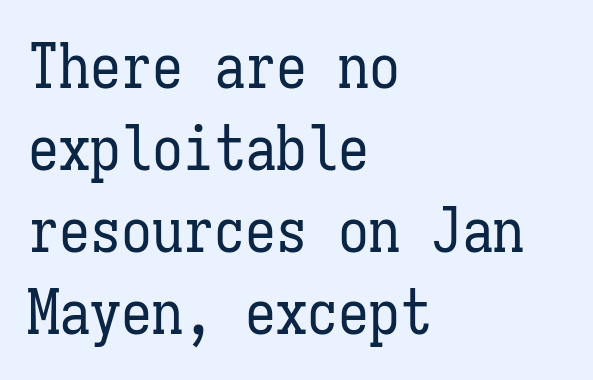
The face used here is monospaced, like something from a code editor. Evenly set lines give the paragraph a standard silhouette. The gap between lines stays unmarked. The tracking reads as untouched default to a designer's eye. These lines were composed using upright roman letters. Counters stay open thanks to moderate or lighter strokes.
